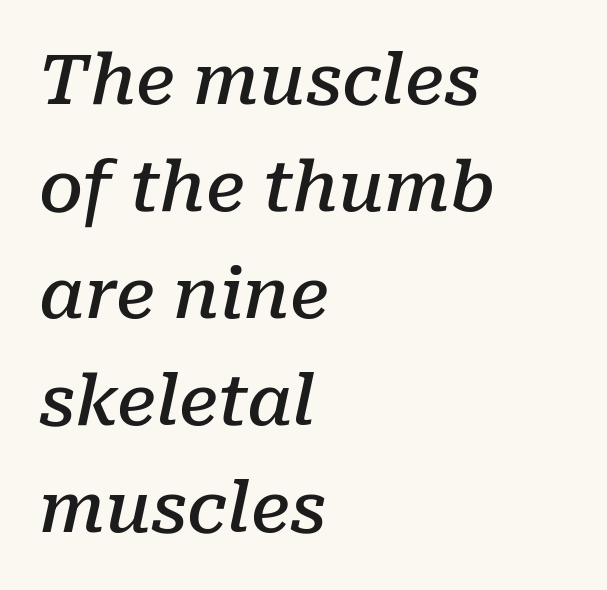
{"serif": "yes", "italic": "yes", "lean": "right", "slant_degrees": 10, "bold": "semi", "weight": "semibold", "width": "normal", "stroke_contrast": "low", "x_height": "medium", "monospaced": "no", "underline": "no", "align": "left", "line_spacing": "normal", "line_spacing_ratio": 1.53, "letter_spacing": "normal", "letter_spacing_em": 0.0, "glyph_px": 70}
